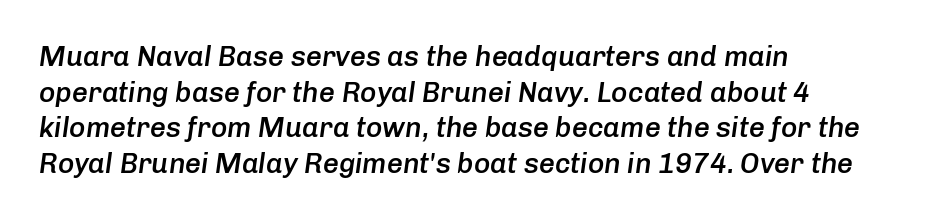
The strip under each line holds only bare page. Is this a fixed-width face? No — the glyphs have proportional, varying widths. The face used here has a pronounced slope to its letters. If you drew a ruler down the left edge, every line would touch it. The letterforms sit shoulder to shoulder at normal distance. Semibold letterforms, between regular and bold.
